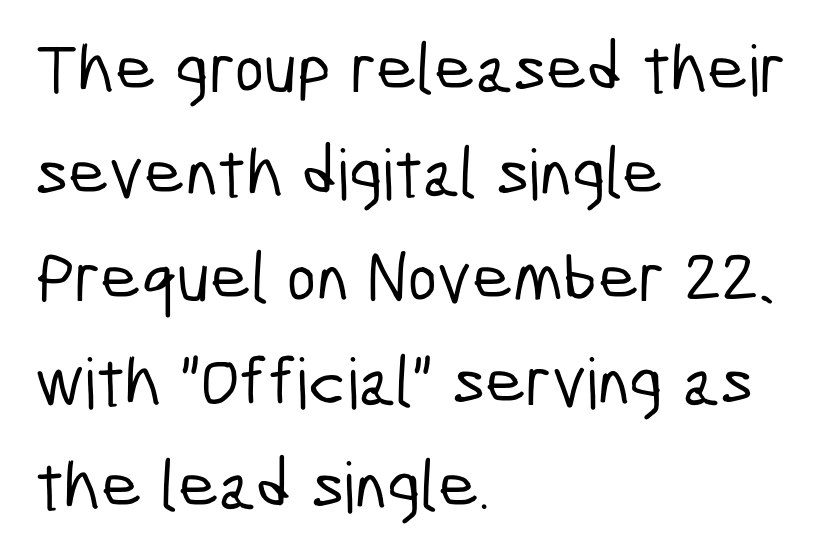
Q: Is the typeface a serif or a sans-serif typeface? A: Sans-serif.
Q: Is the text underlined? A: No.
Q: How is the paragraph aligned? A: Left-aligned.
Q: Is the spacing between letters normal or unusually wide? A: Normal.
Q: Is the spacing between lines tight, normal or loose? A: Normal.
Q: Width (condensed, normal, or wide)? A: Condensed.
Q: Stroke contrast? A: Low.
Q: x-height? A: Medium.
Q: Monospaced? A: No.
